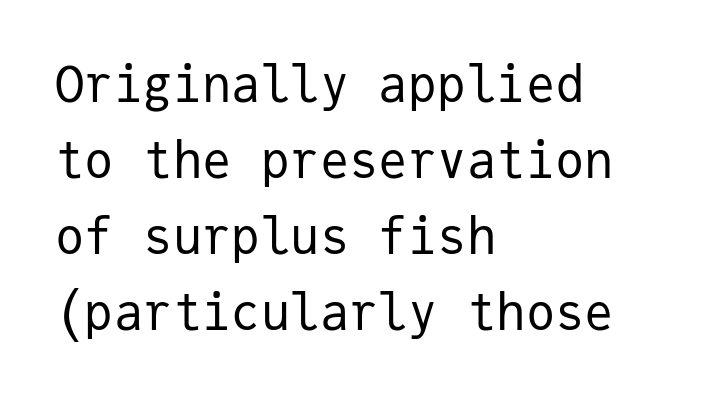
Q: Is the text bold? A: No.
Q: Is the text italic (slanted)? A: No, it is upright.
Q: Is the typeface a serif or a sans-serif typeface? A: Sans-serif.
Q: Is the text underlined? A: No.
Q: How is the paragraph aligned? A: Left-aligned.
Q: Is the spacing between letters normal or unusually wide? A: Normal.
Q: Is the spacing between lines tight, normal or loose? A: Normal.
Q: Width (condensed, normal, or wide)? A: Normal.
Q: Stroke contrast? A: Low.
Q: x-height? A: Medium.
Q: Monospaced? A: Yes.
